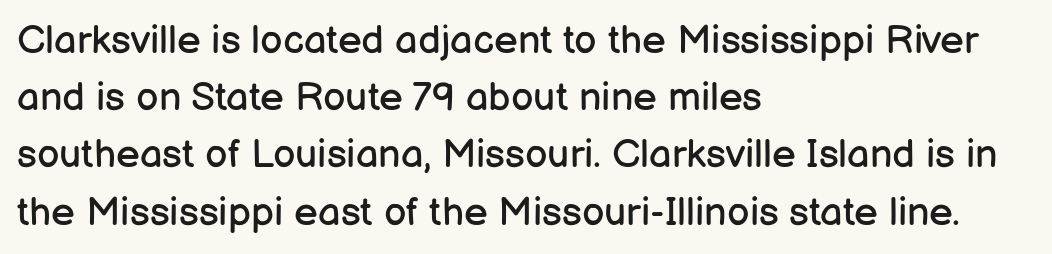
Q: Is the text bold? A: No.
Q: Is the text italic (slanted)? A: No, it is upright.
Q: Is the typeface a serif or a sans-serif typeface? A: Sans-serif.
Q: Is the text underlined? A: No.
Q: How is the paragraph aligned? A: Left-aligned.
Q: Is the spacing between letters normal or unusually wide? A: Normal.
Q: Is the spacing between lines tight, normal or loose? A: Normal.
Q: Width (condensed, normal, or wide)? A: Normal.
Q: Stroke contrast? A: Low.
Q: x-height? A: Medium.
Q: Monospaced? A: No.
